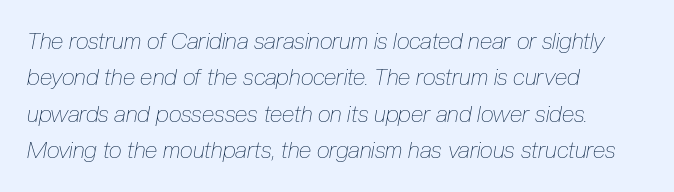
Q: Is the text bold? A: No.
Q: Is the text italic (slanted)? A: Yes, it leans right by about 10 degrees.
Q: Is the text underlined? A: No.
Q: How is the paragraph aligned? A: Left-aligned.
Q: Is the spacing between letters normal or unusually wide? A: Normal.
Q: Is the spacing between lines tight, normal or loose? A: Normal.
